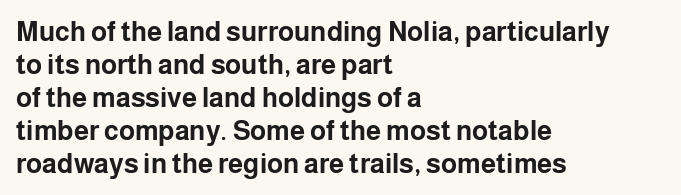
{"italic": "no", "bold": "yes", "underline": "no", "align": "left", "line_spacing_ratio": 1.22, "letter_spacing": "normal", "letter_spacing_em": 0.0, "glyph_px": 27}
